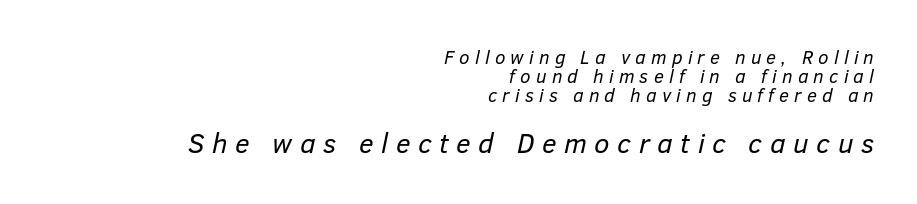
{"italic": "yes", "lean": "right", "slant_degrees": 12, "bold": "no", "weight": "regular", "width": "normal", "stroke_contrast": "low", "x_height": "medium", "monospaced": "no", "underline": "no", "align": "right", "line_spacing": "tight", "line_spacing_ratio": 0.99, "letter_spacing": "wide", "letter_spacing_em": 0.27, "larger_block": "second", "size_ratio": 1.47, "glyph_px": 28}
